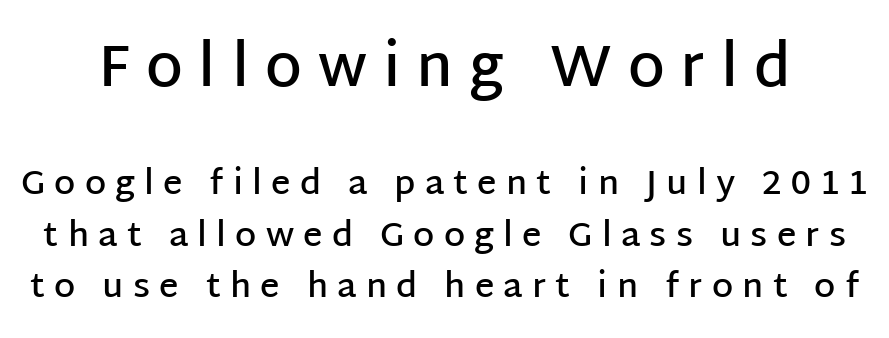
The image shows 59 px semibold sans-serif type, upright; set normal line spacing (1.51x), unusually wide letter spacing (+0.27 em), not underlined; the first (top) block is 1.74x larger; low stroke contrast and a large x-height.
